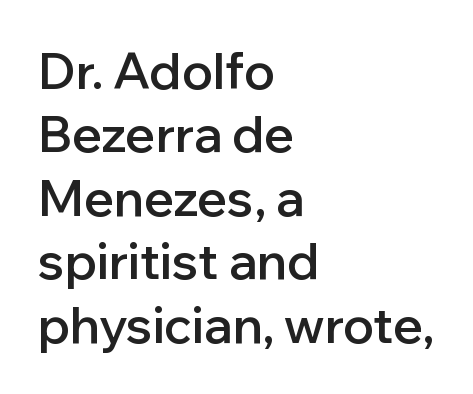
The face used here is rendered with its standard letterfit. A student would call this left alignment; a typographer would say flush left, rag right. This is the regular roman posture of the typeface. The words here are not underlined.
